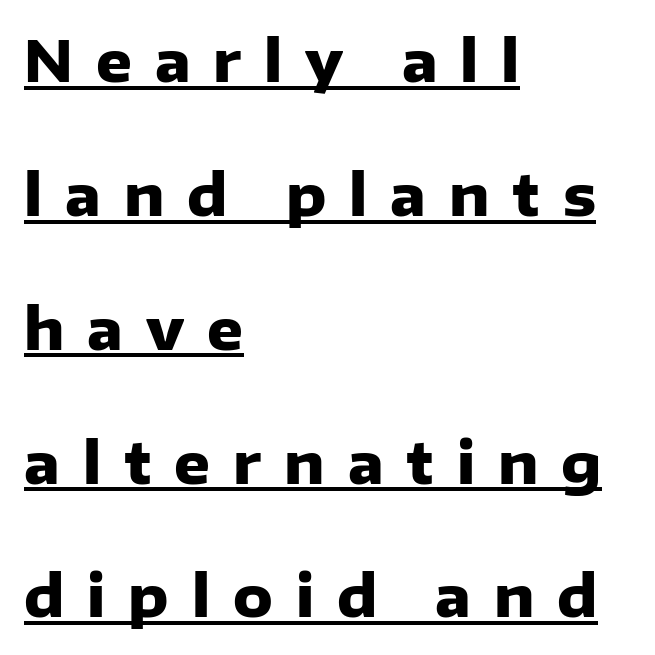
Q: Is the text bold? A: Yes.
Q: Is the text italic (slanted)? A: No, it is upright.
Q: Is the typeface a serif or a sans-serif typeface? A: Sans-serif.
Q: Is the text underlined? A: Yes.
Q: How is the paragraph aligned? A: Left-aligned.
Q: Is the spacing between letters normal or unusually wide? A: Unusually wide.
Q: Is the spacing between lines tight, normal or loose? A: Loose.
Q: Width (condensed, normal, or wide)? A: Normal.
Q: Stroke contrast? A: Low.
Q: x-height? A: Medium.
Q: Monospaced? A: No.
